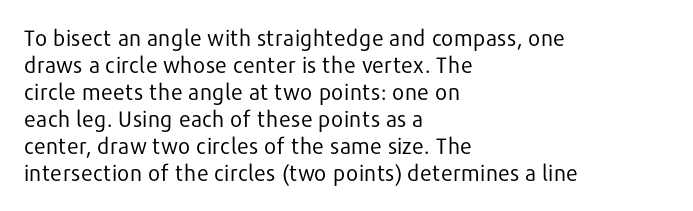
Q: Is the text bold? A: No.
Q: Is the text italic (slanted)? A: No, it is upright.
Q: Is the text underlined? A: No.
Q: How is the paragraph aligned? A: Left-aligned.
Q: Is the spacing between letters normal or unusually wide? A: Normal.
